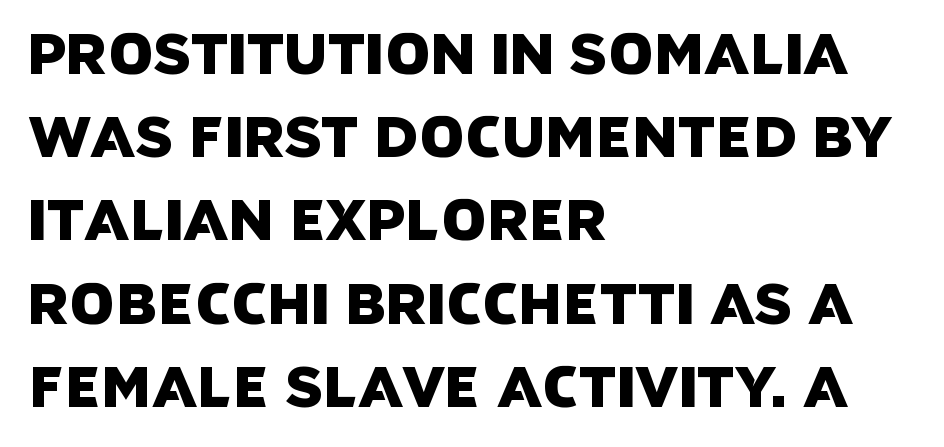
The image shows 57 px sans-serif type; set left-aligned, normal line spacing (1.46x), normal letter spacing, not underlined; low stroke contrast and a large x-height.
